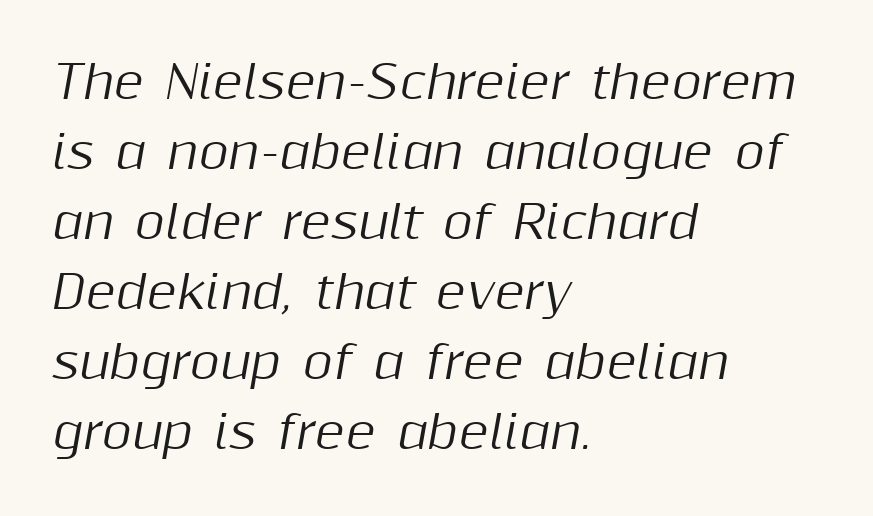
{"italic": "yes", "lean": "right", "slant_degrees": 10, "width": "normal", "stroke_contrast": "medium", "x_height": "medium", "monospaced": "no", "underline": "no", "align": "left", "line_spacing": "normal", "line_spacing_ratio": 1.52, "letter_spacing": "normal", "letter_spacing_em": 0.0, "glyph_px": 46}
